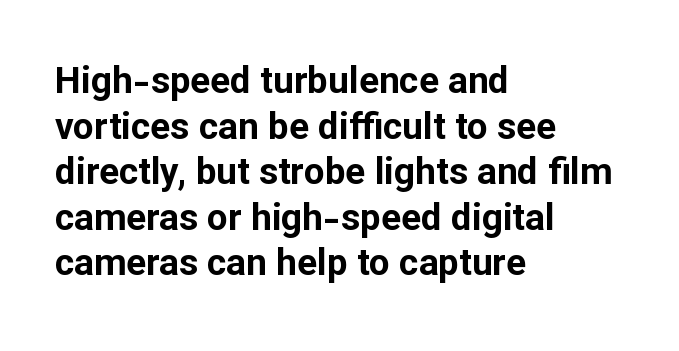
Quick note: underline off. Students, this is bold: see how much ink each stroke carries. These lines are rendered in a variable-pitch font. The letters stand straight up with perfectly vertical stems. This rendering employs a face without finishing strokes, i.e., a sans-serif.
